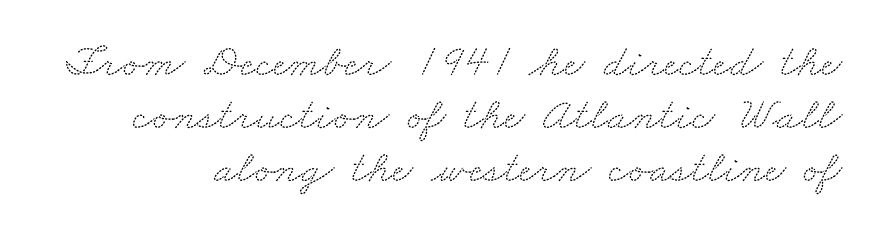
Varying glyph widths throughout — classic text-font behaviour. A clean baseline with only descenders dipping below it. Serif or sans? Serif — the stroke terminals have little feet. Closely set lines give the paragraph a compact silhouette. Glyph-to-glyph distance matches everyday printed text.
